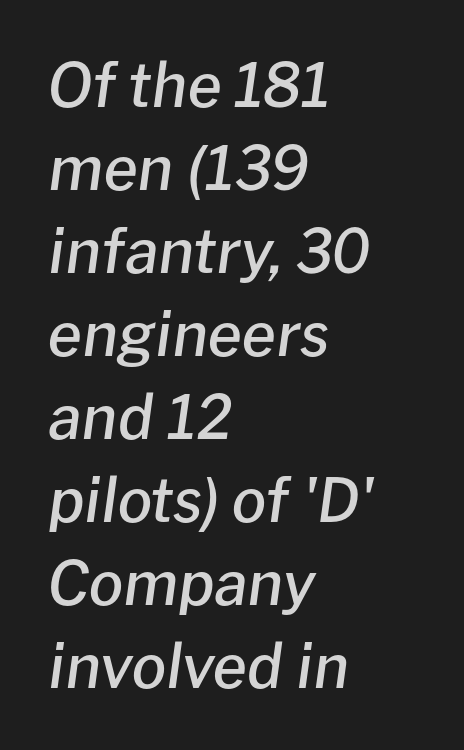
Q: Is the text bold? A: Semi-bold.
Q: Is the text italic (slanted)? A: Yes, it leans right by about 8 degrees.
Q: Is the text underlined? A: No.
Q: How is the paragraph aligned? A: Left-aligned.
Q: Is the spacing between letters normal or unusually wide? A: Normal.
Q: Is the spacing between lines tight, normal or loose? A: Normal.
Q: Width (condensed, normal, or wide)? A: Normal.
Q: Stroke contrast? A: Low.
Q: x-height? A: Medium.
Q: Monospaced? A: No.
